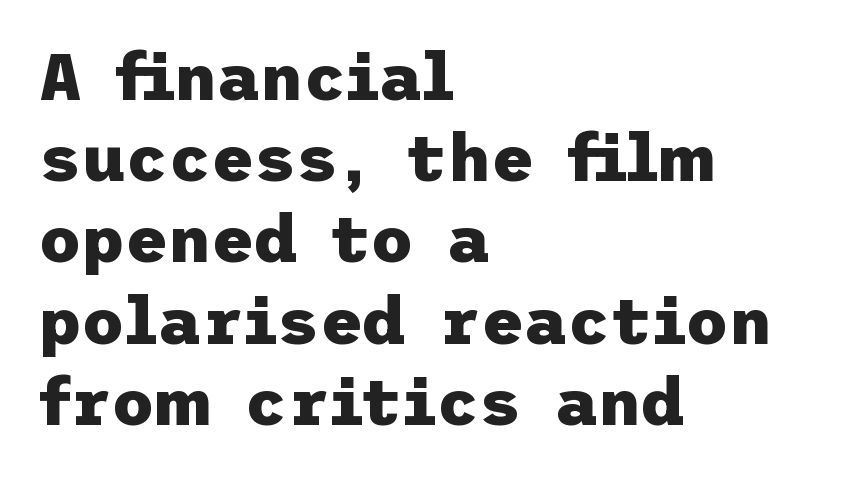
The image shows 66 px heavy sans-serif type, upright; set left-aligned, line spacing 1.23x, normal letter spacing, not underlined; low stroke contrast and a medium x-height.
